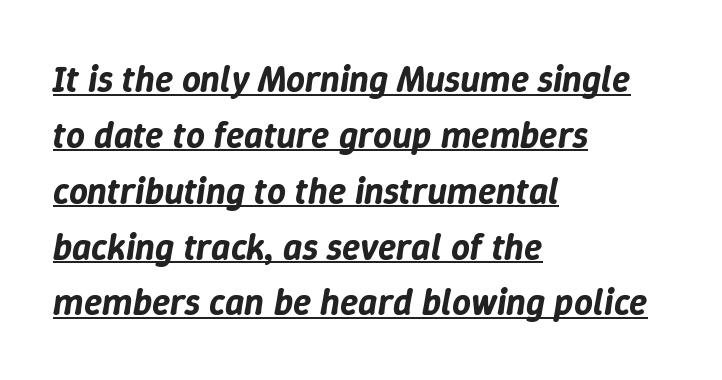
The image shows 37 px text type, italic (leaning right); set left-aligned, normal line spacing (1.51x), normal letter spacing, underlined; low stroke contrast and a medium x-height.
